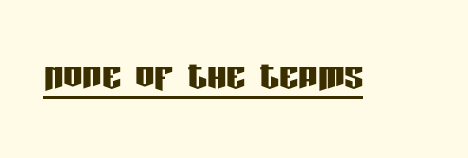
Serif or sans? Sans — the stroke terminals are bare. Quick note: not italic, upright. Do the characters align in a grid? No, the font is proportional. Each word holds together tightly as a unit, with standard inter-letter gaps. A baseline rule has been typeset under these characters.
